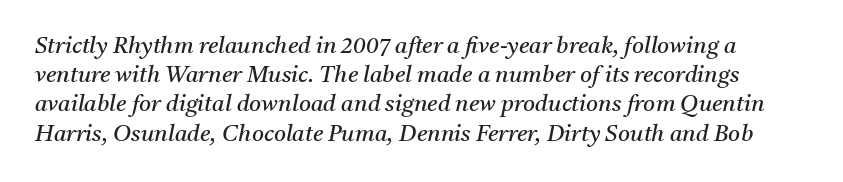
The image shows 23 px text type, italic (leaning right); set normal line spacing (1.27x), normal letter spacing, not underlined.
